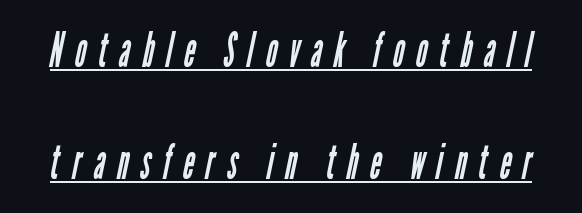
The image shows 48 px regular-weight, condensed sans-serif type; set loose line spacing (2.33x), unusually wide letter spacing (+0.25 em), underlined; low stroke contrast and a medium x-height.
